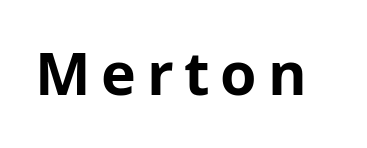
The image shows 59 px bold sans-serif type, upright; set not underlined; low stroke contrast and a medium x-height.
